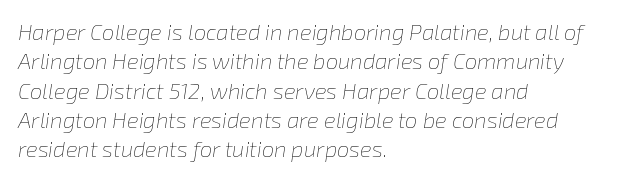
{"italic": "yes", "lean": "right", "slant_degrees": 8, "bold": "no", "underline": "no", "align": "left", "line_spacing": "normal", "line_spacing_ratio": 1.33, "letter_spacing": "normal", "letter_spacing_em": 0.0, "glyph_px": 22}
